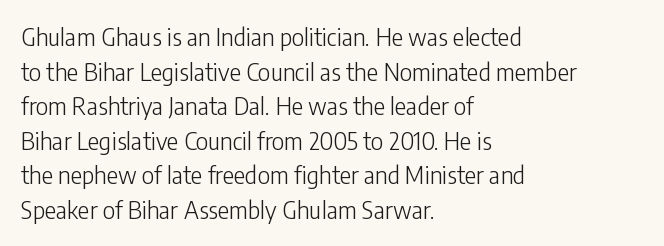
{"italic": "no", "bold": "no", "underline": "no", "align": "left", "line_spacing": "normal", "line_spacing_ratio": 1.44, "letter_spacing": "normal", "letter_spacing_em": 0.0, "glyph_px": 24}
